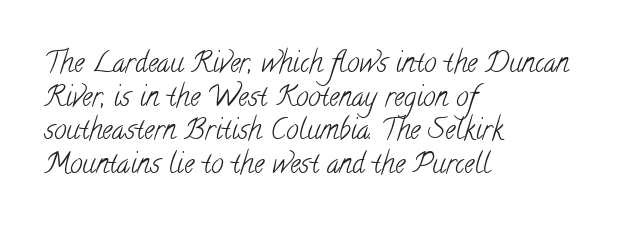
{"bold": "no", "weight": "light", "width": "condensed", "stroke_contrast": "low", "x_height": "small", "monospaced": "no", "underline": "no", "align": "left", "line_spacing_ratio": 1.2, "letter_spacing": "normal", "letter_spacing_em": 0.0, "glyph_px": 28}
